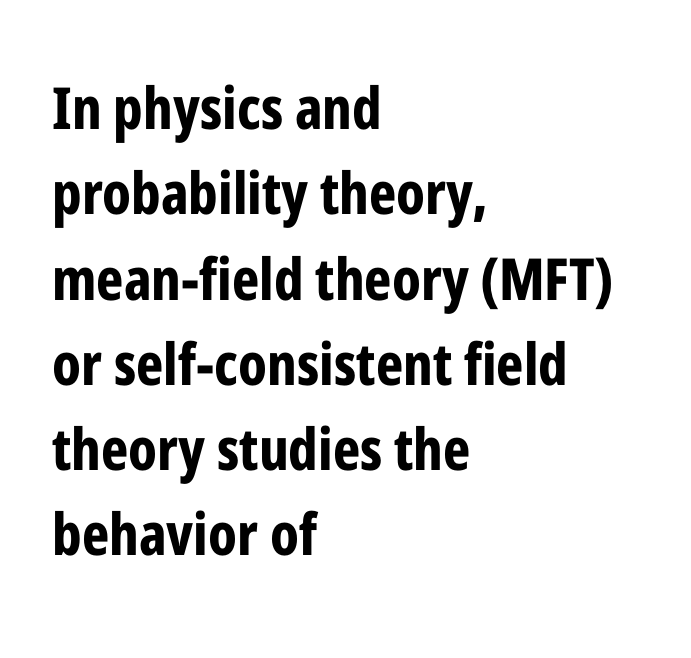
Nobody drew a line under any word here. Spacing verdict: proportional, widths tailored to each character. The setting favours the left margin, as ordinary paragraphs usually do. Glyph-to-glyph distance matches everyday printed text. Regular leading.
